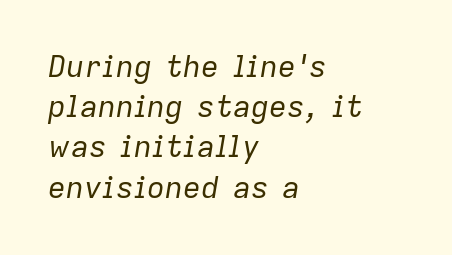
The image shows 30 px regular-weight type, italic (leaning right); set left-aligned, normal line spacing (1.34x), normal letter spacing, not underlined; low stroke contrast and a medium x-height.
